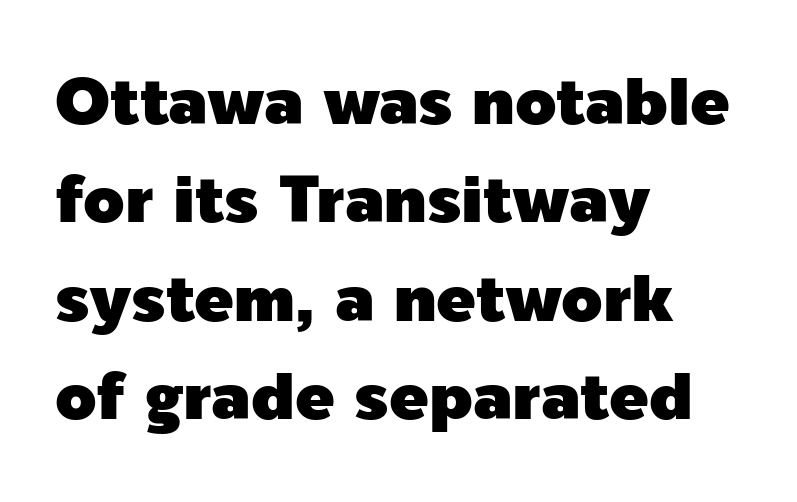
{"serif": "no", "italic": "no", "width": "normal", "x_height": "medium", "monospaced": "no", "underline": "no", "align": "left", "line_spacing": "normal", "line_spacing_ratio": 1.49, "letter_spacing": "normal", "letter_spacing_em": 0.0, "glyph_px": 66}
